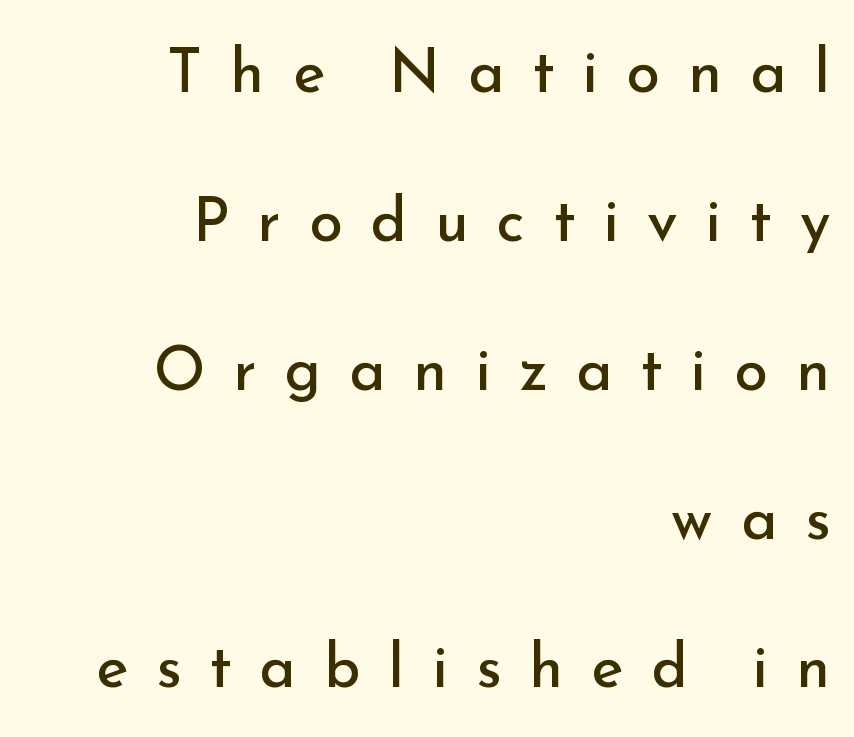
The letters stand upright; this is a roman face. Descenders hang freely into open space. Serif or sans? Sans — the stroke terminals are bare. These glyphs show unthickened strokes, regular width or finer. Whoever set this chose breathing room over compactness in the vertical rhythm.
